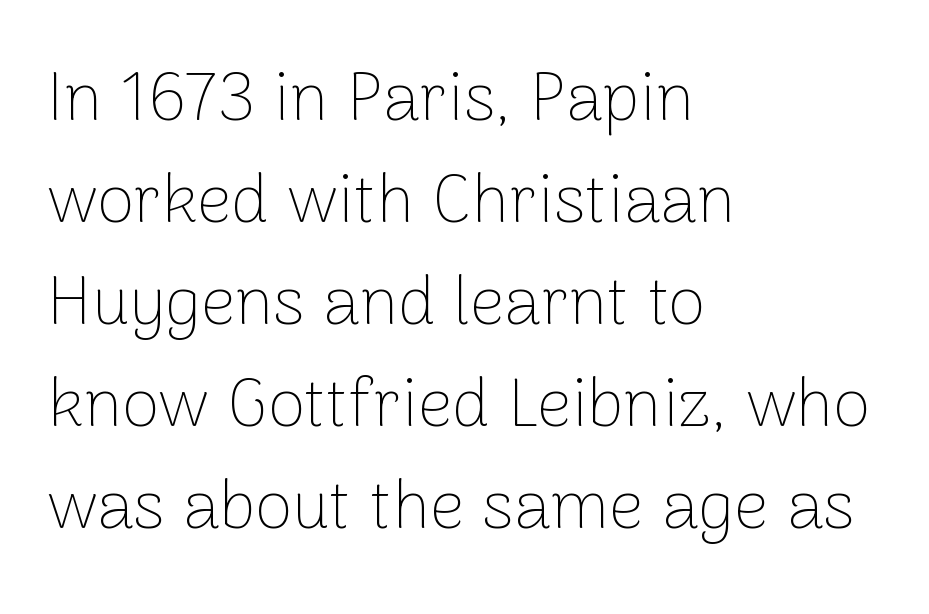
A typesetter would mark this as roman, not italic. Vertical spacing — default. To sum up the face: it is a sans, with no serifs. Note the varied advance widths — an 'i' is clearly narrower than an 'm'. The rag falls on the right side of this text block. A bare baseline throughout the passage.
